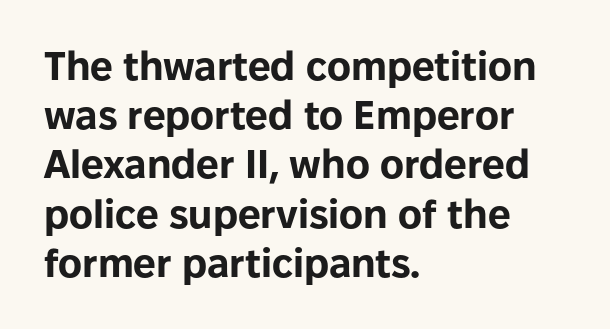
The image shows 40 px bold sans-serif type, upright; set left-aligned, line spacing 1.23x, normal letter spacing, not underlined; low stroke contrast and a medium x-height.
